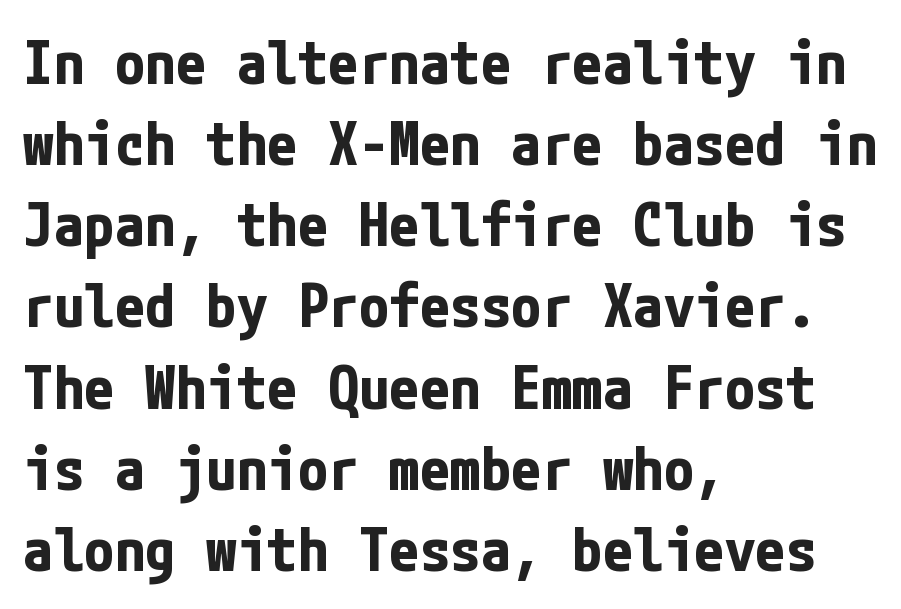
Q: Is the text bold? A: Yes.
Q: Is the text italic (slanted)? A: No, it is upright.
Q: Is the typeface a serif or a sans-serif typeface? A: Sans-serif.
Q: Is the text underlined? A: No.
Q: How is the paragraph aligned? A: Left-aligned.
Q: Is the spacing between letters normal or unusually wide? A: Normal.
Q: Is the spacing between lines tight, normal or loose? A: Normal.
Q: Width (condensed, normal, or wide)? A: Condensed.
Q: Stroke contrast? A: Low.
Q: x-height? A: Medium.
